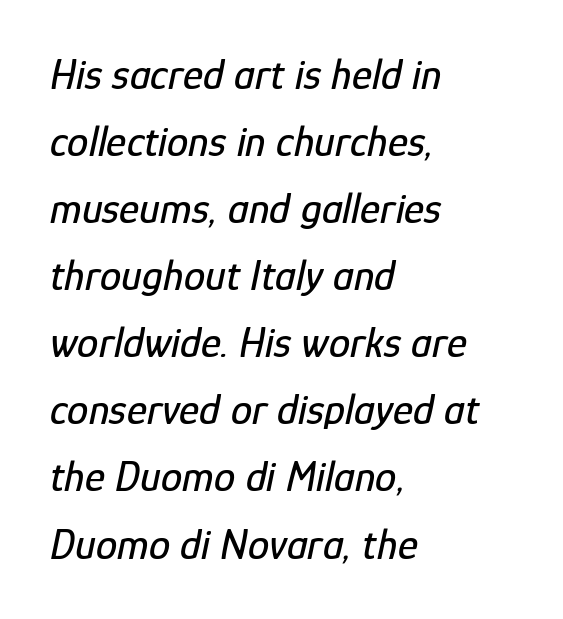
Is this a fixed-width face? No — the glyphs have proportional, varying widths. Is the letter spacing exaggerated? No — it looks like the ordinary default. Teacher's note: observe the even left margin — that is flush-left alignment. An italicized treatment has been applied to the whole sample.
